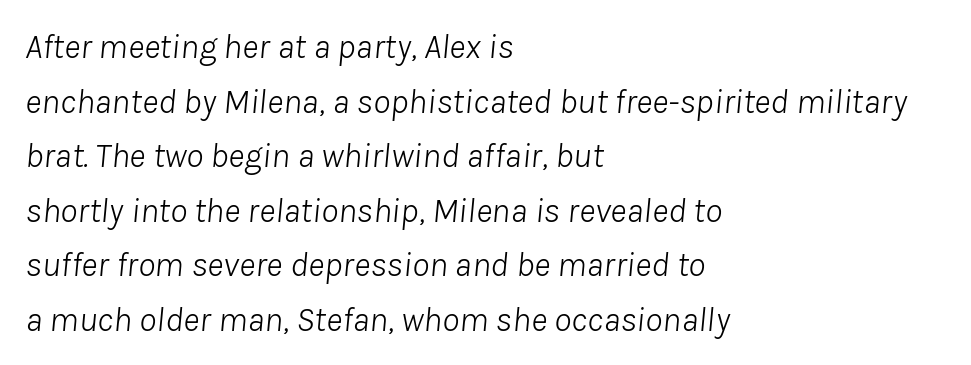
{"italic": "yes", "lean": "right", "slant_degrees": 8, "bold": "no", "weight": "light", "width": "normal", "stroke_contrast": "low", "x_height": "medium", "monospaced": "no", "underline": "no", "align": "left", "line_spacing": "normal", "line_spacing_ratio": 1.56, "letter_spacing": "normal", "letter_spacing_em": 0.0, "glyph_px": 35}
